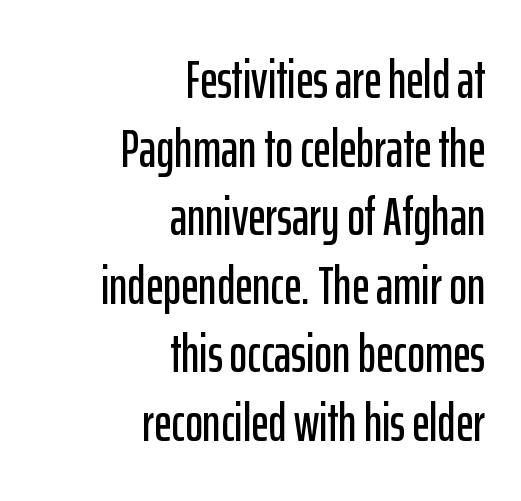
The passage is arranged like a letterhead date or caption credit — flush right. The space between consecutive lines is moderate. Spacing verdict: proportional, widths tailored to each character. A bare baseline throughout the passage.
